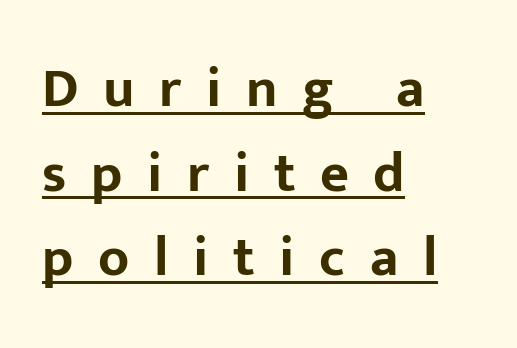
The image shows 56 px bold sans-serif type, upright; set left-aligned, normal line spacing (1.51x), unusually wide letter spacing (+0.44 em), underlined; low stroke contrast and a medium x-height.
